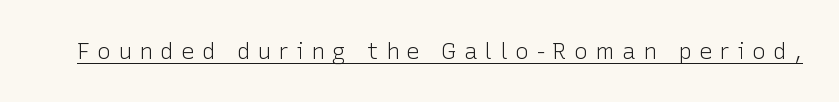
Honestly, the letter spacing is so wide it's the main thing you notice. The type sits square on the baseline with zero lean. A continuous stroke trails under the words, as in a hyperlink. Letters have the restrained weight of plain body copy at most.
